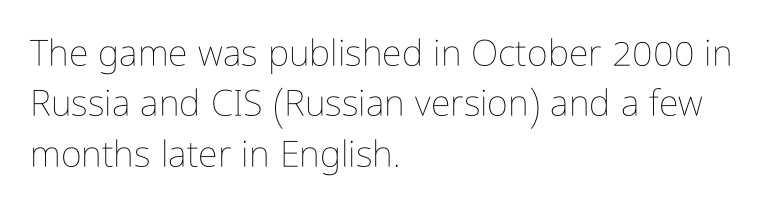
The font's upright variant was chosen for this text. If you drew a ruler down the left edge, every line would touch it. A typesetter would call this leading conventional body-copy spacing. Just letters on the line, the space beneath them empty.
